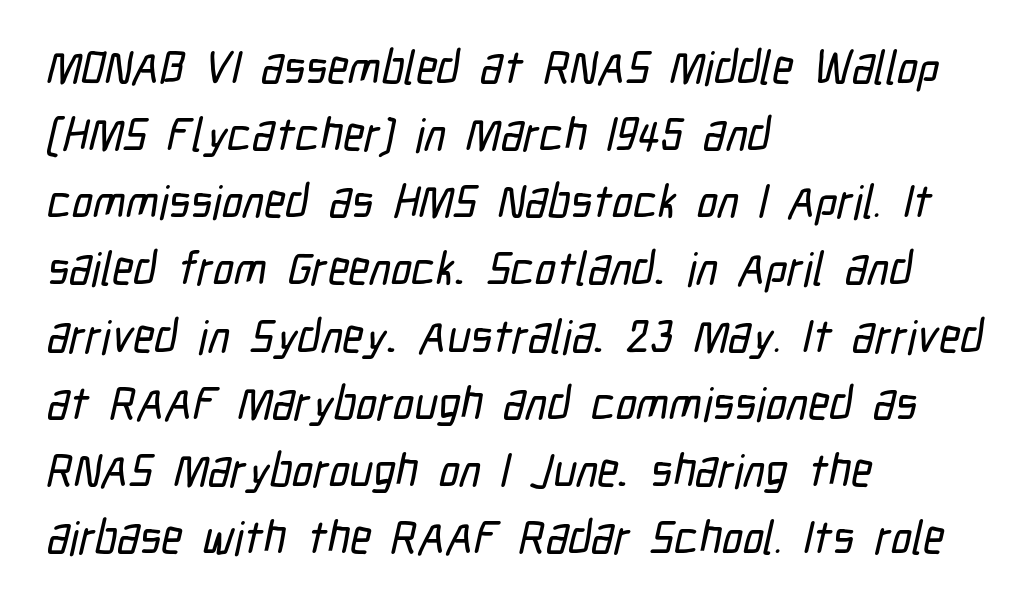
Q: Is the typeface a serif or a sans-serif typeface? A: Sans-serif.
Q: Is the text underlined? A: No.
Q: How is the paragraph aligned? A: Left-aligned.
Q: Is the spacing between letters normal or unusually wide? A: Normal.
Q: Is the spacing between lines tight, normal or loose? A: Normal.
Q: Width (condensed, normal, or wide)? A: Condensed.
Q: Stroke contrast? A: Low.
Q: x-height? A: Medium.
Q: Monospaced? A: No.
